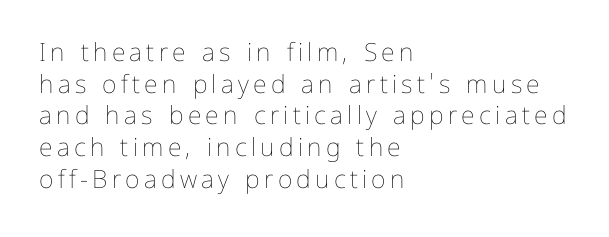
{"italic": "no", "bold": "no", "underline": "no", "align": "left", "line_spacing": "normal", "line_spacing_ratio": 1.27, "glyph_px": 25}
